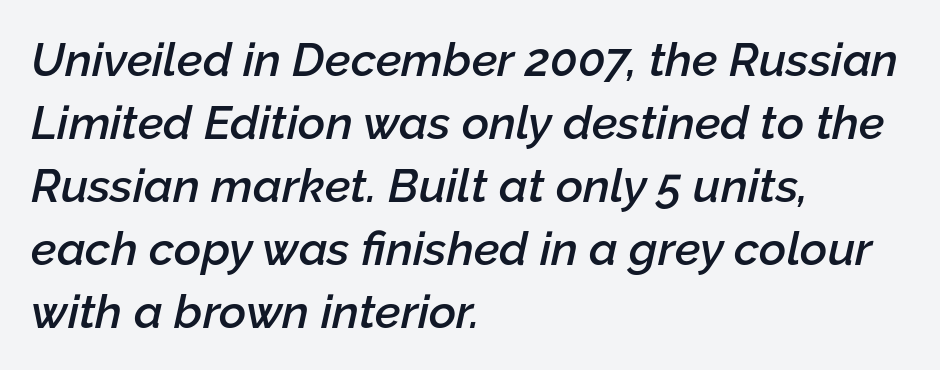
{"italic": "yes", "lean": "right", "slant_degrees": 12, "bold": "semi", "weight": "semibold", "width": "normal", "stroke_contrast": "low", "x_height": "medium", "monospaced": "no", "underline": "no", "align": "left", "line_spacing": "normal", "line_spacing_ratio": 1.34, "letter_spacing": "normal", "letter_spacing_em": 0.0, "glyph_px": 47}
